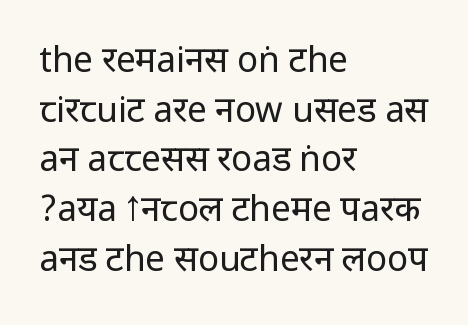
Q: Is the text bold? A: No.
Q: Is the text italic (slanted)? A: No, it is upright.
Q: Is the typeface a serif or a sans-serif typeface? A: Sans-serif.
Q: Is the text underlined? A: No.
Q: How is the paragraph aligned? A: Left-aligned.
Q: Is the spacing between letters normal or unusually wide? A: Normal.
Q: Is the spacing between lines tight, normal or loose? A: Normal.
Q: Width (condensed, normal, or wide)? A: Condensed.
Q: Stroke contrast? A: Low.
